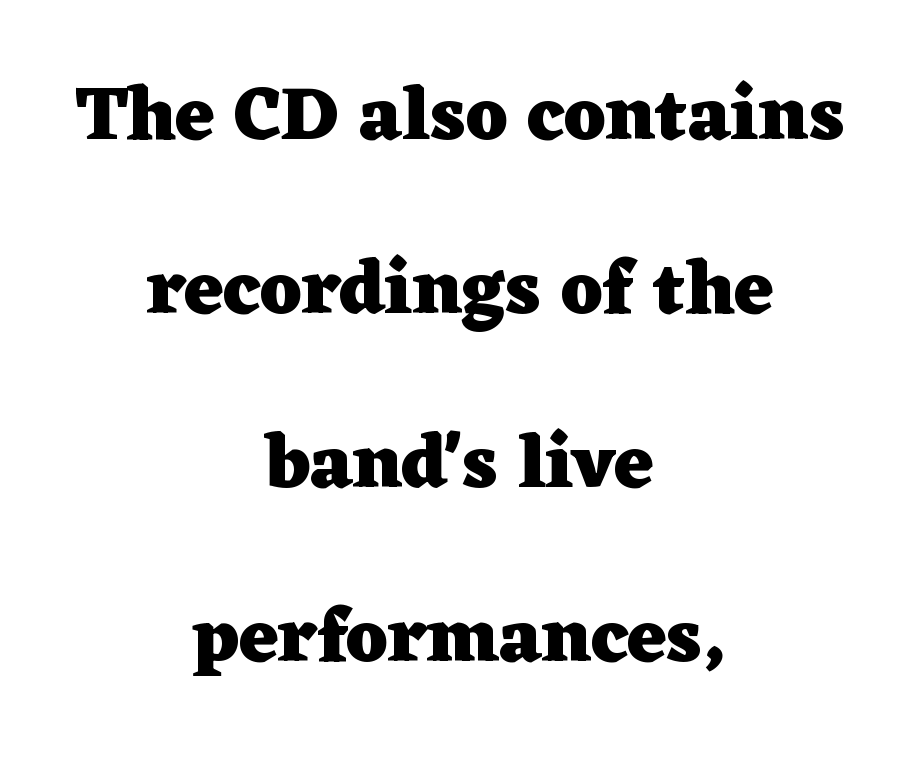
The image shows 76 px heavy, wide serif type, upright; set centered, loose line spacing (2.29x), normal letter spacing, not underlined; low stroke contrast and a medium x-height.
